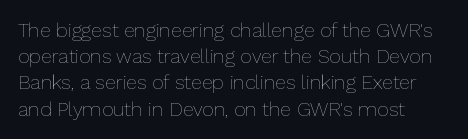
No chunkiness to these letters — they're not bold. Alignment: flush left. Do the letters lean? They stand straight. Horizontal bands of white between lines are of average thickness. Has an underline been added? It has not. Is the letter spacing exaggerated? No — it looks like the ordinary default.
